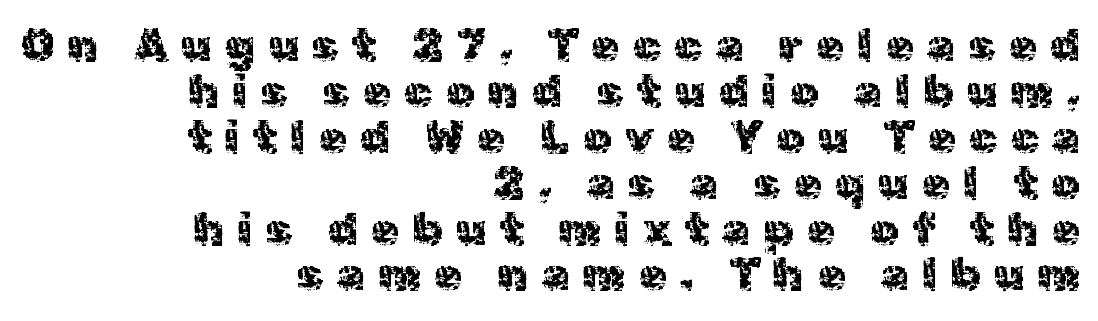
{"serif": "no", "italic": "no", "width": "normal", "x_height": "medium", "monospaced": "no", "underline": "no", "align": "right", "line_spacing": "tight", "line_spacing_ratio": 1.02, "letter_spacing": "wide", "letter_spacing_em": 0.3, "glyph_px": 45}
